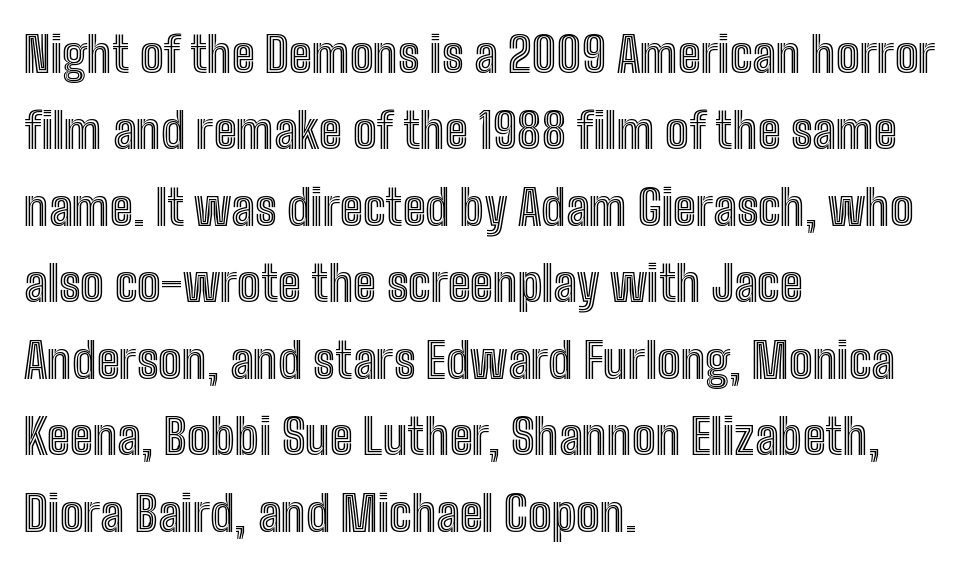
Notice how the passage keeps a crisp vertical edge on the left only. Any mark beneath the type? The region is blank. This is the regular roman posture of the typeface. The rows are spaced the way most documents space them. The letters sit at their default tracking, neither squeezed nor spread.
